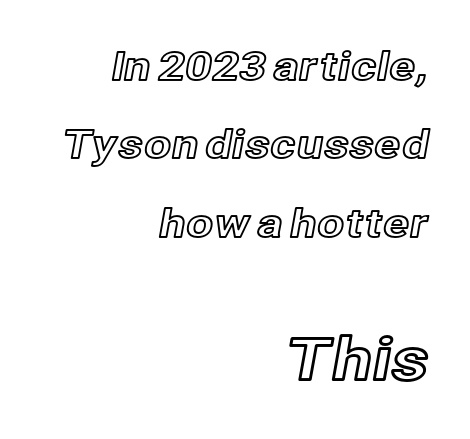
You could not count columns in this text — the font is proportionally spaced. The letterforms sit shoulder to shoulder at normal distance. Size hierarchy here favors the trailing block over the leading one. Does the leading feel generous? Absolutely, it's lavish.
